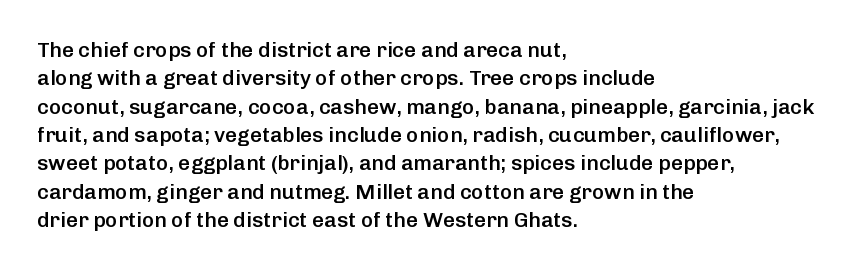
The lines are quadded left. Quick note: not italic, upright. Heft: intermediate — a semibold. Letter spacing: default. Each row of text sits above clean, open space.
